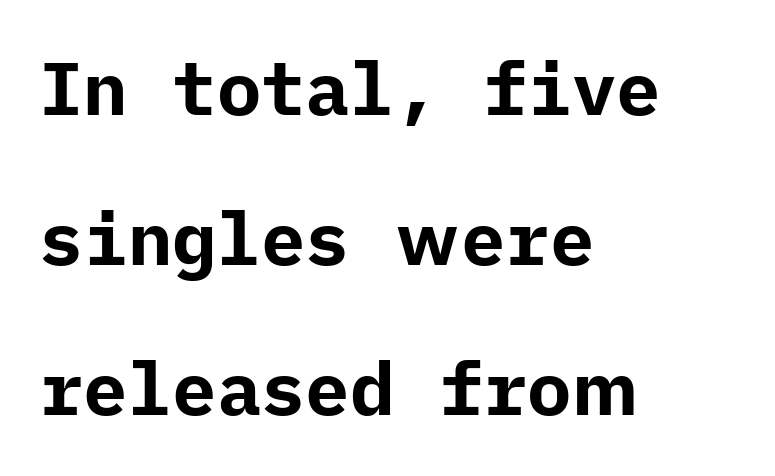
The image shows 74 px bold sans-serif type, upright; set left-aligned, loose line spacing (2.03x), normal letter spacing, not underlined; low stroke contrast and a medium x-height.
